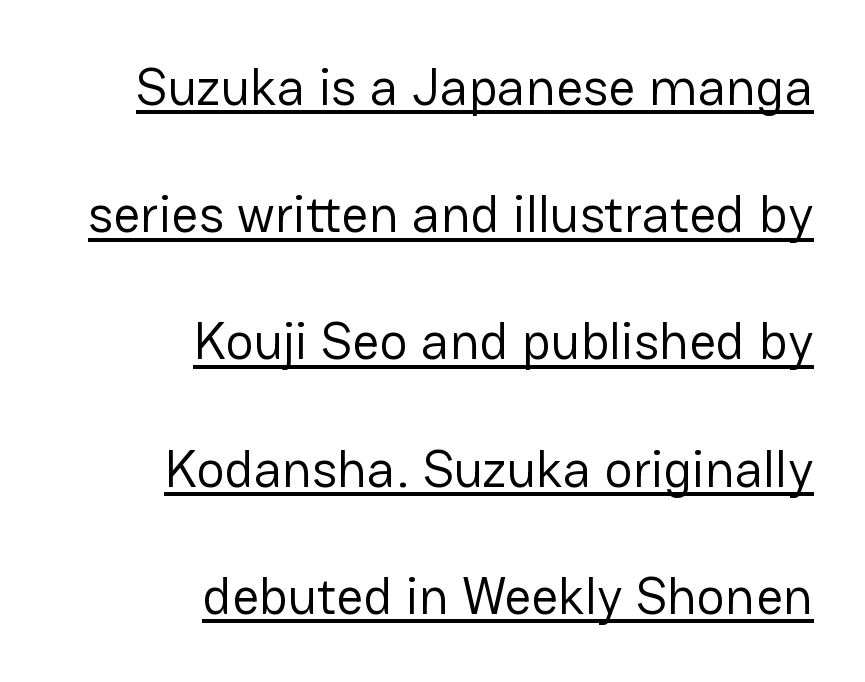
Looks like someone drew a line under every word here. The lines are quadded right. The face used here is proportionally spaced, like ordinary book or web type. In terms of posture, this sample is upright. In terms of leading, this rendering errs on the spacious side. Is the letter spacing exaggerated? No — it looks like the ordinary default.
